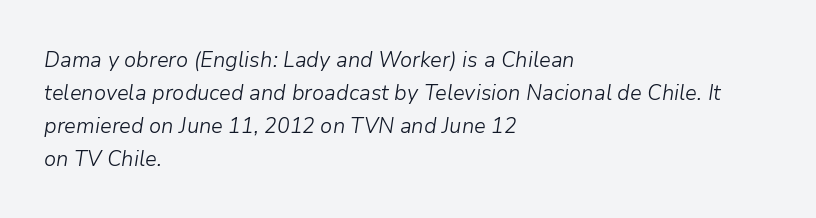
The image shows 22 px text type, italic (leaning right); set left-aligned, normal line spacing (1.5x), normal letter spacing, not underlined.
